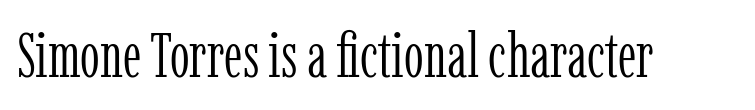
Check under the words: just untouched page. The rendering uses natural spacing where letterforms have individual widths. In terms of letterform style, serifs are clearly present. The passage shown is not bold in any degree. Nothing unusual about the tracking: characters are spaced as the font intends.
